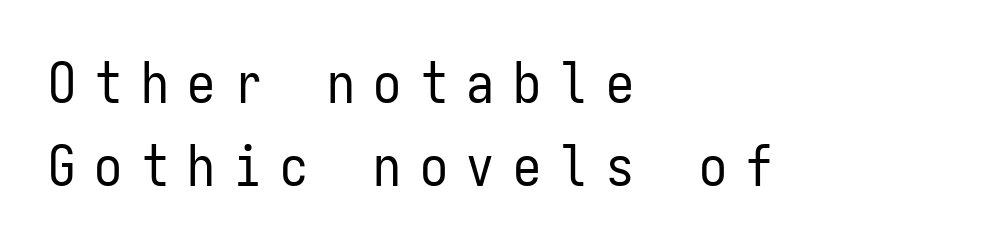
{"serif": "no", "italic": "no", "bold": "no", "weight": "regular", "width": "condensed", "stroke_contrast": "low", "x_height": "medium", "monospaced": "yes", "underline": "no", "align": "left", "line_spacing": "normal", "line_spacing_ratio": 1.49, "letter_spacing": "wide", "letter_spacing_em": 0.33, "glyph_px": 56}
